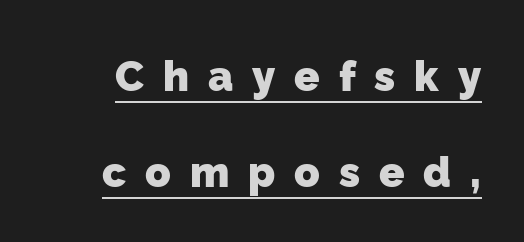
Q: Is the text bold? A: Yes.
Q: Is the typeface a serif or a sans-serif typeface? A: Sans-serif.
Q: Is the text underlined? A: Yes.
Q: Is the spacing between letters normal or unusually wide? A: Unusually wide.
Q: Is the spacing between lines tight, normal or loose? A: Loose.
Q: Width (condensed, normal, or wide)? A: Normal.
Q: Stroke contrast? A: Low.
Q: x-height? A: Medium.
Q: Monospaced? A: No.
